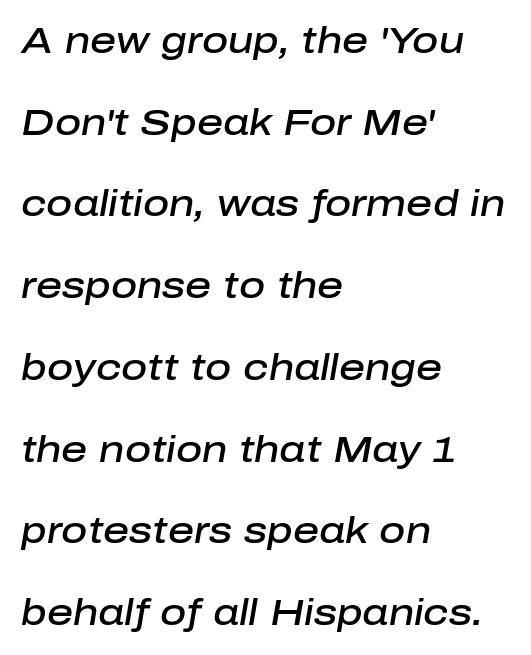
The image shows 36 px semibold type, italic (leaning right); set left-aligned, loose line spacing (2.27x), normal letter spacing, not underlined; low stroke contrast and a medium x-height.
